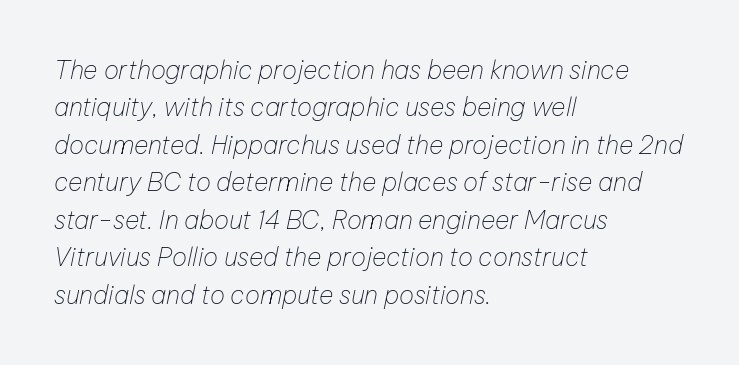
Posture: slanted. Underline: absent. This block has exactly the height ordinary leading produces. How are the letters spaced? Ordinarily, with no added tracking. The ragged edge is on the right, which tells us the setting is flush left. Counters stay open thanks to moderate or lighter strokes.
